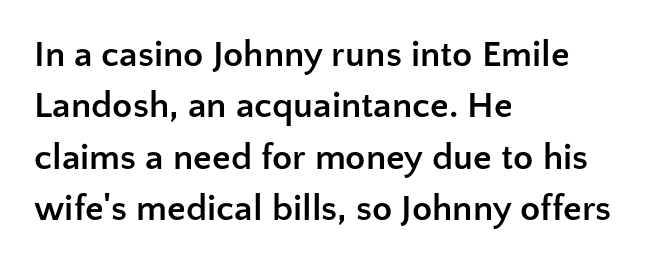
The image shows 37 px semibold sans-serif type, upright; set left-aligned, normal line spacing (1.39x), normal letter spacing, not underlined; low stroke contrast and a medium x-height.
